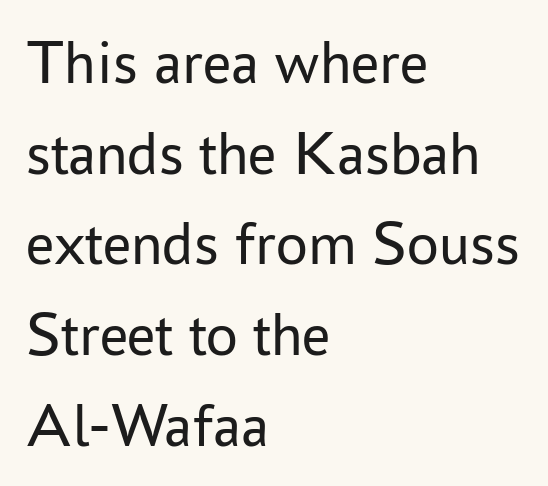
{"serif": "no", "italic": "no", "bold": "no", "weight": "regular", "width": "normal", "stroke_contrast": "low", "x_height": "medium", "monospaced": "no", "underline": "no", "align": "left", "line_spacing": "normal", "line_spacing_ratio": 1.44, "letter_spacing": "normal", "letter_spacing_em": 0.0, "glyph_px": 63}
